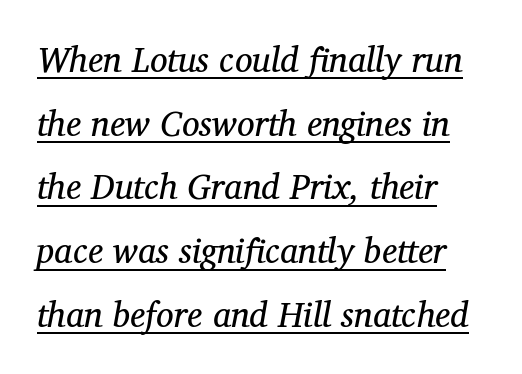
Q: Is the text bold? A: No.
Q: Is the text italic (slanted)? A: Yes, it leans right by about 12 degrees.
Q: Is the typeface a serif or a sans-serif typeface? A: Serif.
Q: Is the text underlined? A: Yes.
Q: How is the paragraph aligned? A: Left-aligned.
Q: Is the spacing between letters normal or unusually wide? A: Normal.
Q: Width (condensed, normal, or wide)? A: Normal.
Q: Stroke contrast? A: Medium.
Q: x-height? A: Medium.
Q: Monospaced? A: No.
